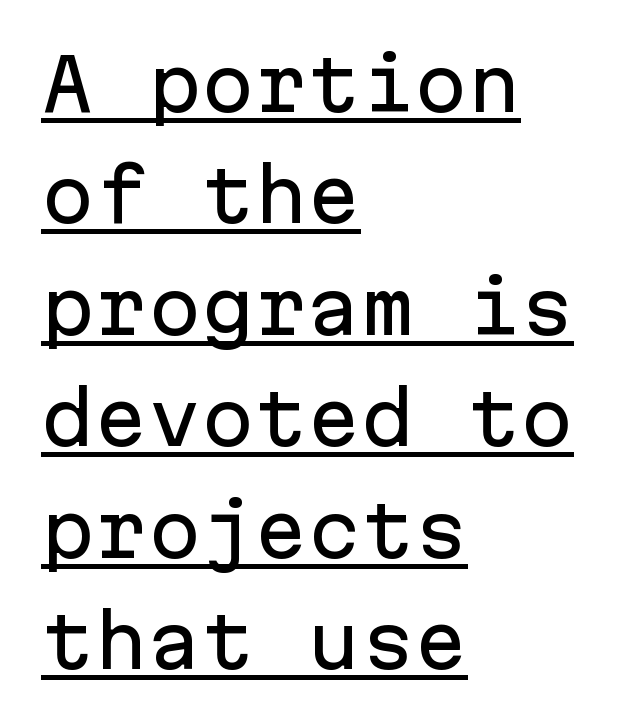
Q: Is the text italic (slanted)? A: No, it is upright.
Q: Is the typeface a serif or a sans-serif typeface? A: Sans-serif.
Q: Is the text underlined? A: Yes.
Q: How is the paragraph aligned? A: Left-aligned.
Q: Is the spacing between letters normal or unusually wide? A: Normal.
Q: Is the spacing between lines tight, normal or loose? A: Normal.
Q: Width (condensed, normal, or wide)? A: Normal.
Q: Stroke contrast? A: Low.
Q: x-height? A: Medium.
Q: Monospaced? A: Yes.
